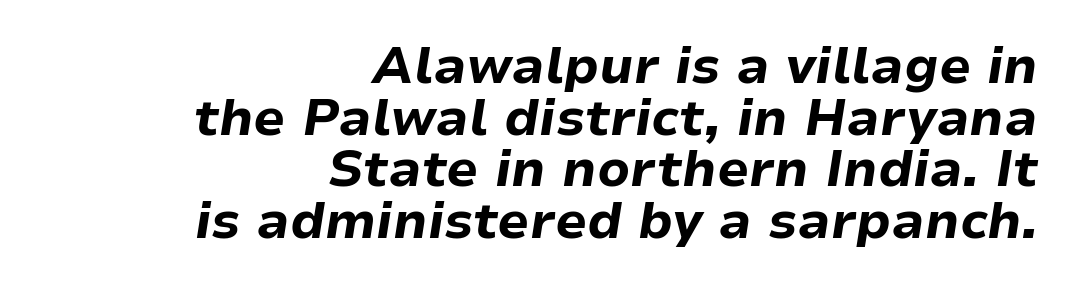
{"italic": "yes", "lean": "right", "slant_degrees": 9, "bold": "yes", "weight": "bold", "width": "normal", "stroke_contrast": "low", "x_height": "medium", "monospaced": "no", "underline": "no", "align": "right", "line_spacing": "tight", "line_spacing_ratio": 1.01, "letter_spacing": "normal", "letter_spacing_em": 0.0, "glyph_px": 51}
